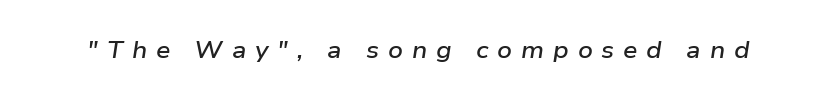
{"italic": "yes", "lean": "right", "slant_degrees": 9, "bold": "semi", "underline": "no", "letter_spacing": "wide", "letter_spacing_em": 0.38, "glyph_px": 23}
